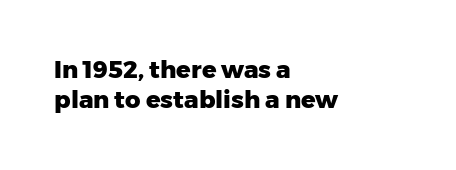
The ragged edge is on the right, which tells us the setting is flush left. The space beneath each line is pristine and unruled. This rendering leaves character spacing at its baseline value. The passage shown stacks its lines at a standard gap. Italic? Not at all — the glyphs are vertical. Emphasis by weight is at full strength: bold.
